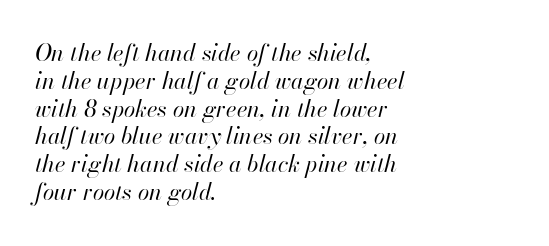
{"italic": "yes", "lean": "right", "slant_degrees": 13, "bold": "no", "underline": "no", "align": "left", "line_spacing_ratio": 1.21, "letter_spacing": "normal", "letter_spacing_em": 0.0, "glyph_px": 23}
